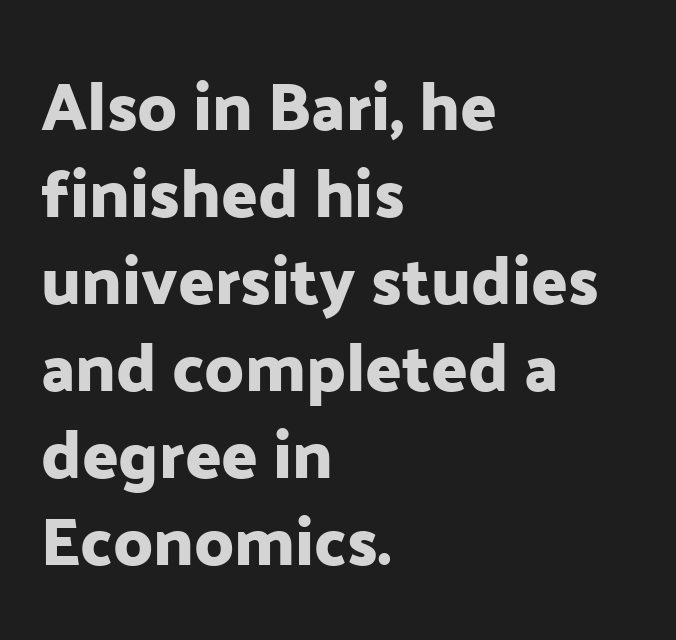
Look at the tracking — it's just the regular setting, nothing added. The space beneath each line is pristine and unruled. Notice how the passage keeps a crisp vertical edge on the left only. This block has exactly the height ordinary leading produces. The passage shown is typeset with a sans-serif family. This is roman type, the default non-slanted kind.
